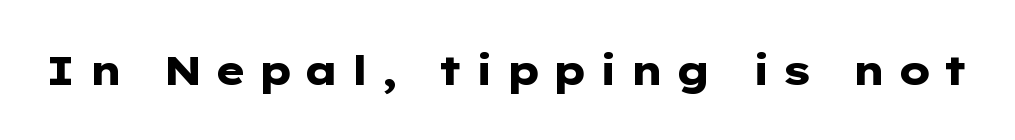
Q: Is the text bold? A: Yes.
Q: Is the text italic (slanted)? A: No, it is upright.
Q: Is the typeface a serif or a sans-serif typeface? A: Sans-serif.
Q: Is the text underlined? A: No.
Q: Is the spacing between letters normal or unusually wide? A: Unusually wide.
Q: Width (condensed, normal, or wide)? A: Wide.
Q: Stroke contrast? A: Low.
Q: x-height? A: Medium.
Q: Monospaced? A: No.
